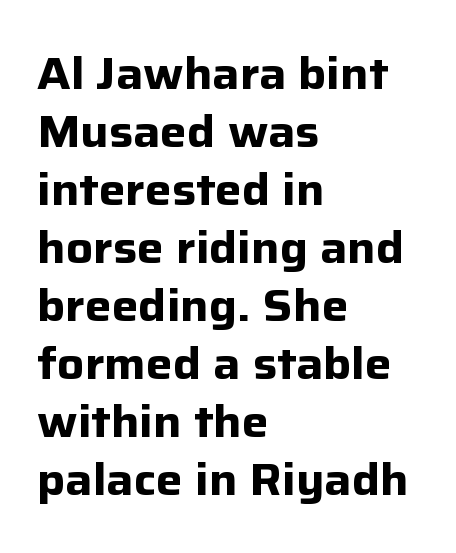
The image shows 45 px bold sans-serif type, upright; set left-aligned, normal line spacing (1.29x), normal letter spacing, not underlined; low stroke contrast and a medium x-height.
